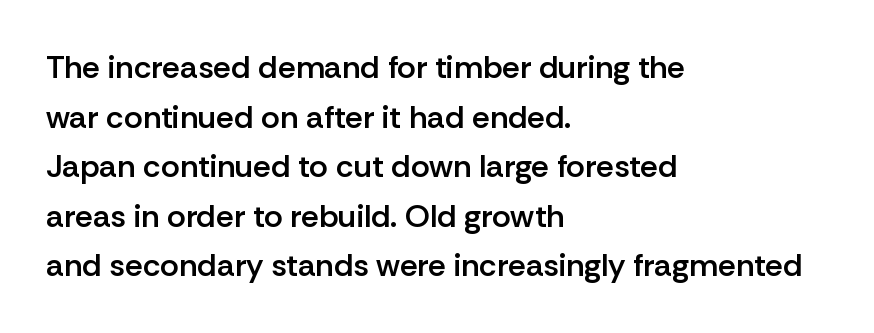
The typography opts for an upright posture over an oblique one. What weight is shown? A semibold, between regular and bold. The face used here is a sans, in the tradition of grotesques and geometrics. Interline gaps are of average width in this sample. Spacing verdict: proportional, widths tailored to each character.
